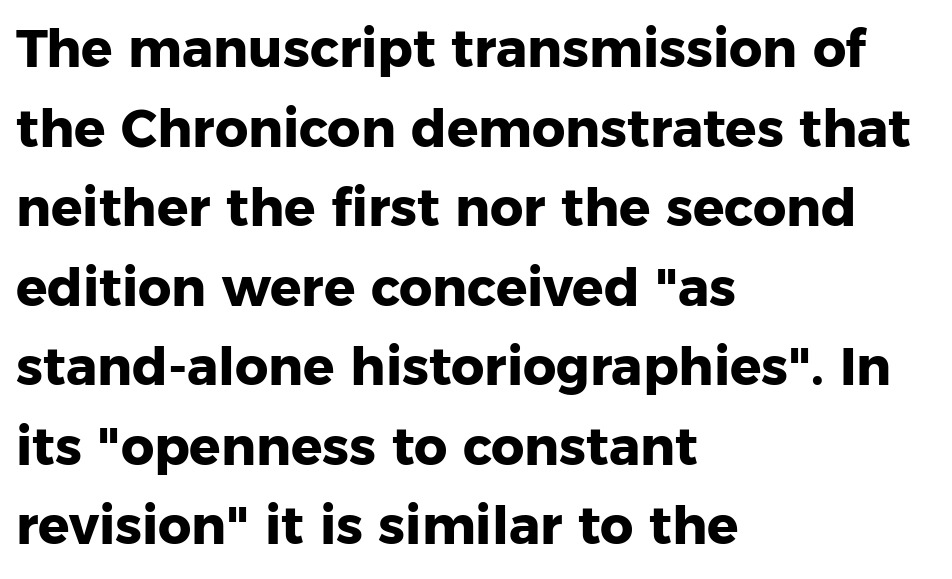
Q: Is the text bold? A: Yes.
Q: Is the text italic (slanted)? A: No, it is upright.
Q: Is the typeface a serif or a sans-serif typeface? A: Sans-serif.
Q: Is the text underlined? A: No.
Q: How is the paragraph aligned? A: Left-aligned.
Q: Is the spacing between letters normal or unusually wide? A: Normal.
Q: Is the spacing between lines tight, normal or loose? A: Normal.
Q: Width (condensed, normal, or wide)? A: Normal.
Q: Stroke contrast? A: Low.
Q: x-height? A: Medium.
Q: Monospaced? A: No.
